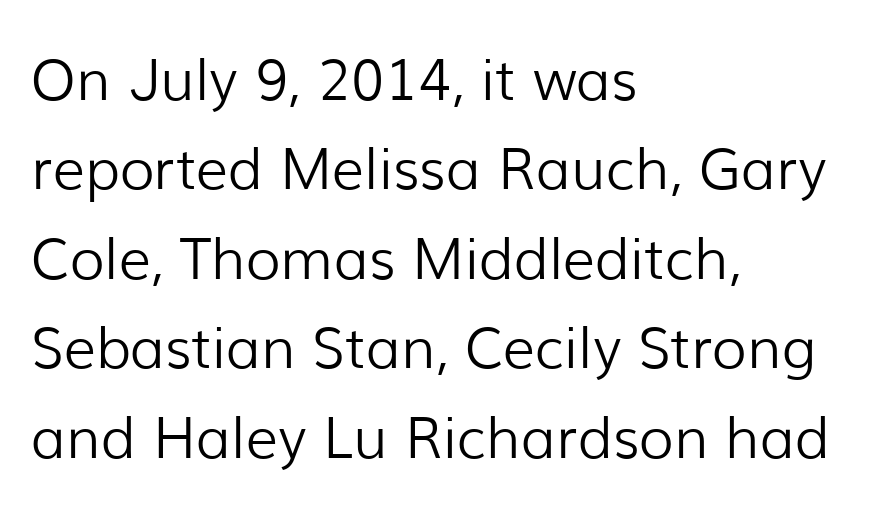
In terms of leading, this rendering sits right in the middle. Posture: straight, roman, zero tilt. Notice how the passage keeps a crisp vertical edge on the left only. The strokes carry an ordinary text weight at most.
